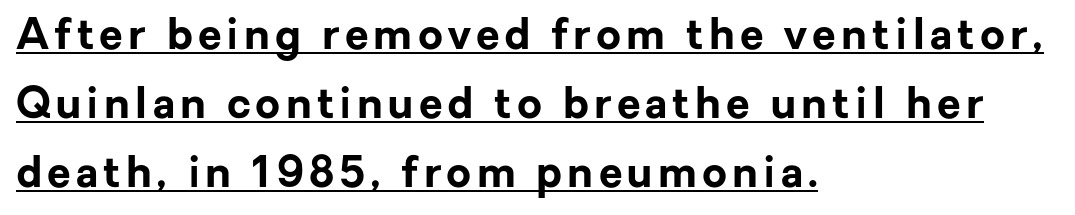
The image shows 43 px bold sans-serif type, upright; set left-aligned, normal line spacing (1.61x), underlined; low stroke contrast and a medium x-height.
